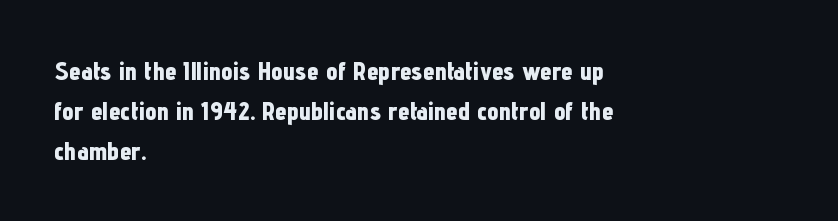
{"italic": "no", "bold": "yes", "underline": "no", "align": "left", "line_spacing": "normal", "line_spacing_ratio": 1.53, "letter_spacing": "normal", "letter_spacing_em": 0.0, "glyph_px": 26}
